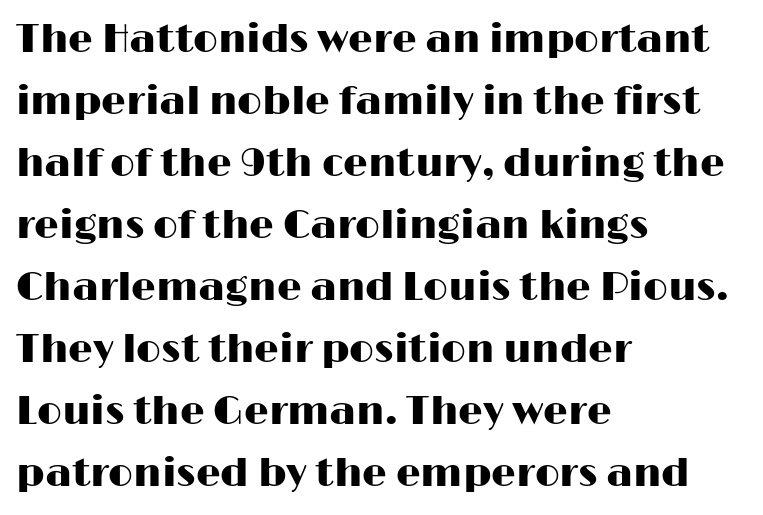
If you measured baseline to baseline, you'd find a middling distance. Plain, unruled lines of type. A typesetter would mark this as roman, not italic. Horizontally, the lines are justified to the leading edge only. In terms of letterspacing, this is plain default setting.
